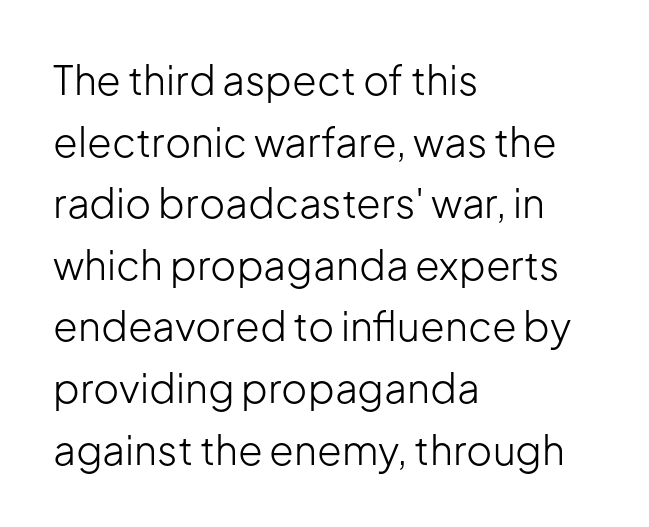
{"serif": "no", "italic": "no", "bold": "no", "weight": "light", "width": "normal", "stroke_contrast": "low", "x_height": "medium", "monospaced": "no", "underline": "no", "align": "left", "line_spacing": "normal", "line_spacing_ratio": 1.54, "letter_spacing": "normal", "letter_spacing_em": 0.0, "glyph_px": 40}
